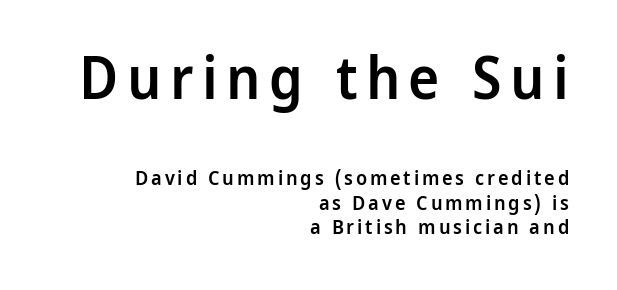
Q: Is the text bold? A: Semi-bold.
Q: Is the text italic (slanted)? A: No, it is upright.
Q: Is the typeface a serif or a sans-serif typeface? A: Sans-serif.
Q: Is the text underlined? A: No.
Q: How is the paragraph aligned? A: Right-aligned.
Q: Which block of text is set in a larger size, the first (top) or the second (bottom)? A: The first (top) one.
Q: Width (condensed, normal, or wide)? A: Normal.
Q: Stroke contrast? A: Low.
Q: x-height? A: Medium.
Q: Monospaced? A: No.
